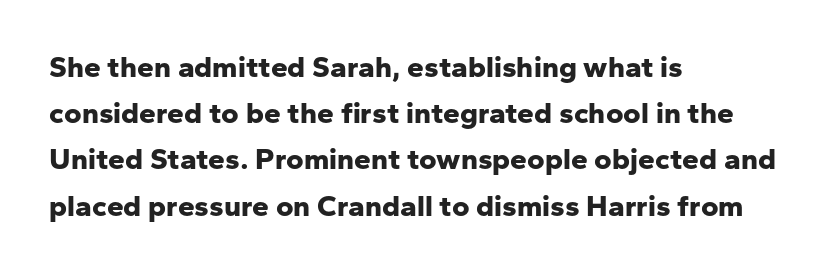
{"serif": "no", "italic": "no", "bold": "yes", "weight": "bold", "width": "normal", "stroke_contrast": "low", "x_height": "medium", "monospaced": "no", "underline": "no", "align": "left", "line_spacing": "normal", "line_spacing_ratio": 1.54, "letter_spacing": "normal", "letter_spacing_em": 0.0, "glyph_px": 30}
